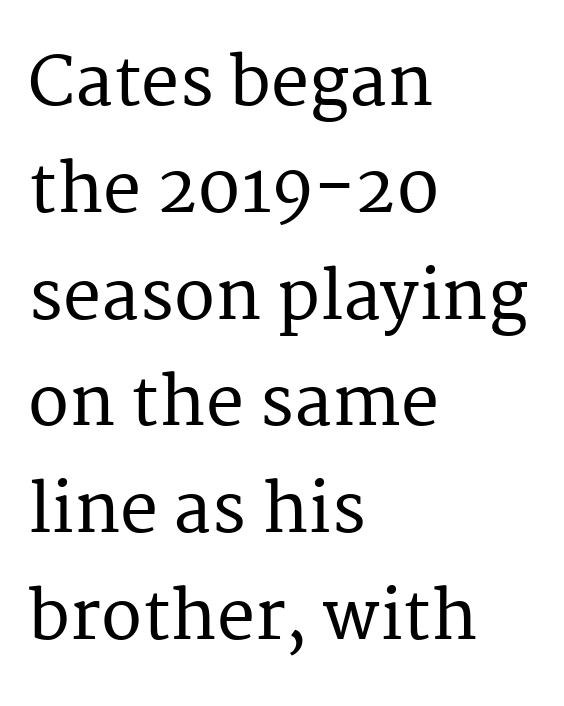
Q: Is the text italic (slanted)? A: No, it is upright.
Q: Is the typeface a serif or a sans-serif typeface? A: Serif.
Q: Is the text underlined? A: No.
Q: How is the paragraph aligned? A: Left-aligned.
Q: Is the spacing between letters normal or unusually wide? A: Normal.
Q: Is the spacing between lines tight, normal or loose? A: Normal.
Q: Width (condensed, normal, or wide)? A: Normal.
Q: Stroke contrast? A: Medium.
Q: x-height? A: Medium.
Q: Monospaced? A: No.
